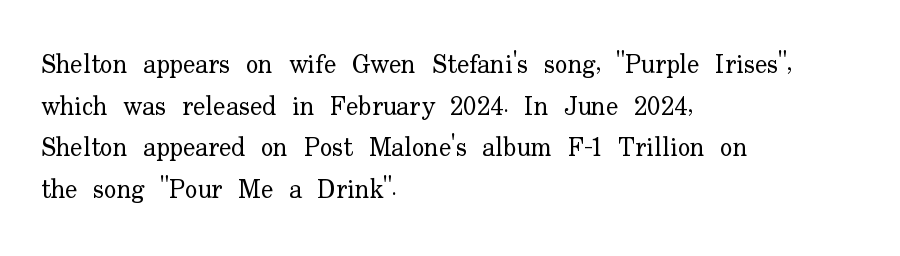
Q: Is the text bold? A: No.
Q: Is the text italic (slanted)? A: No, it is upright.
Q: Is the text underlined? A: No.
Q: How is the paragraph aligned? A: Left-aligned.
Q: Is the spacing between letters normal or unusually wide? A: Normal.
Q: Is the spacing between lines tight, normal or loose? A: Normal.
